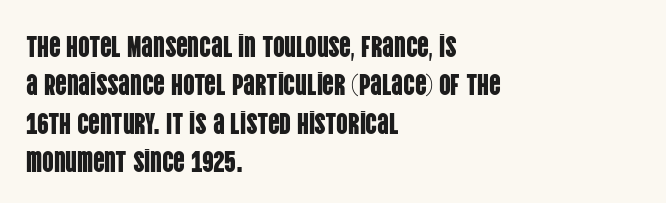
The lines in this sample share a left origin and differ only in where they stop. Unlike italic type, these characters show no tilt at all. The passage shown stacks its lines at a standard gap. A typesetter would label this face a sans. The face used here is proportionally spaced, like ordinary book or web type. Has an underline been added? It has not.
